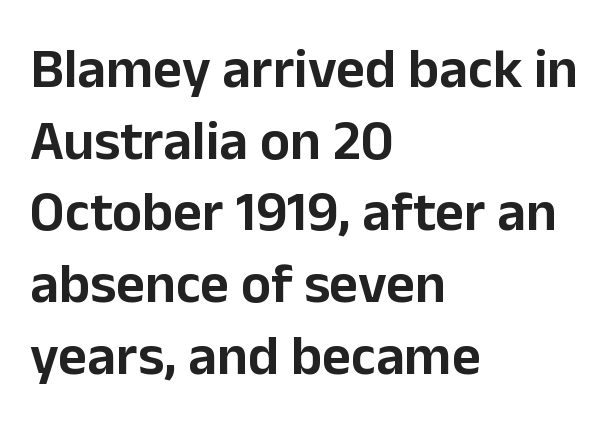
Q: Is the text italic (slanted)? A: No, it is upright.
Q: Is the typeface a serif or a sans-serif typeface? A: Sans-serif.
Q: Is the text underlined? A: No.
Q: How is the paragraph aligned? A: Left-aligned.
Q: Is the spacing between letters normal or unusually wide? A: Normal.
Q: Is the spacing between lines tight, normal or loose? A: Normal.
Q: Width (condensed, normal, or wide)? A: Normal.
Q: Stroke contrast? A: Low.
Q: x-height? A: Medium.
Q: Monospaced? A: No.
